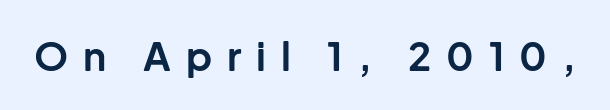
Q: Is the text bold? A: Yes.
Q: Is the text italic (slanted)? A: No, it is upright.
Q: Is the typeface a serif or a sans-serif typeface? A: Sans-serif.
Q: Is the text underlined? A: No.
Q: Is the spacing between letters normal or unusually wide? A: Unusually wide.
Q: Width (condensed, normal, or wide)? A: Normal.
Q: Stroke contrast? A: Low.
Q: x-height? A: Medium.
Q: Monospaced? A: No.
